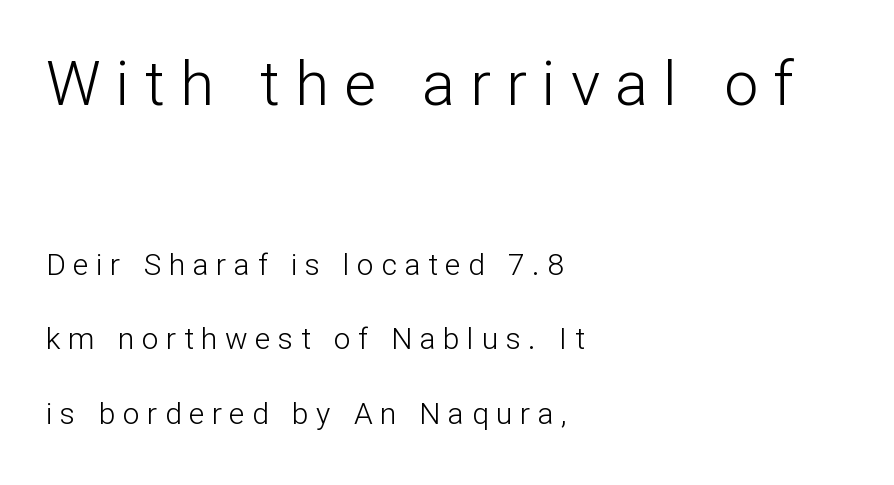
Q: Is the text bold? A: No.
Q: Is the text italic (slanted)? A: No, it is upright.
Q: Is the typeface a serif or a sans-serif typeface? A: Sans-serif.
Q: Is the text underlined? A: No.
Q: How is the paragraph aligned? A: Left-aligned.
Q: Is the spacing between letters normal or unusually wide? A: Unusually wide.
Q: Is the spacing between lines tight, normal or loose? A: Loose.
Q: Which block of text is set in a larger size, the first (top) or the second (bottom)? A: The first (top) one.
Q: Width (condensed, normal, or wide)? A: Normal.
Q: Stroke contrast? A: Low.
Q: x-height? A: Medium.
Q: Monospaced? A: No.
